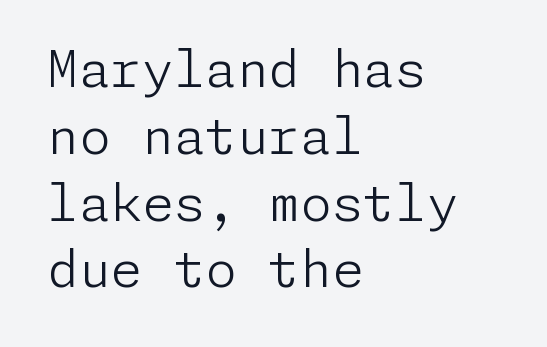
The rendering shows plain stroke endings on the letterforms — a sans-serif design. The zone under the glyphs is completely vacant. The text block is weighted toward the left margin, trailing off unevenly rightward. Baseline-to-baseline distance is the conventional proportion of letter height. Look at the tracking — it's just the regular setting, nothing added.
